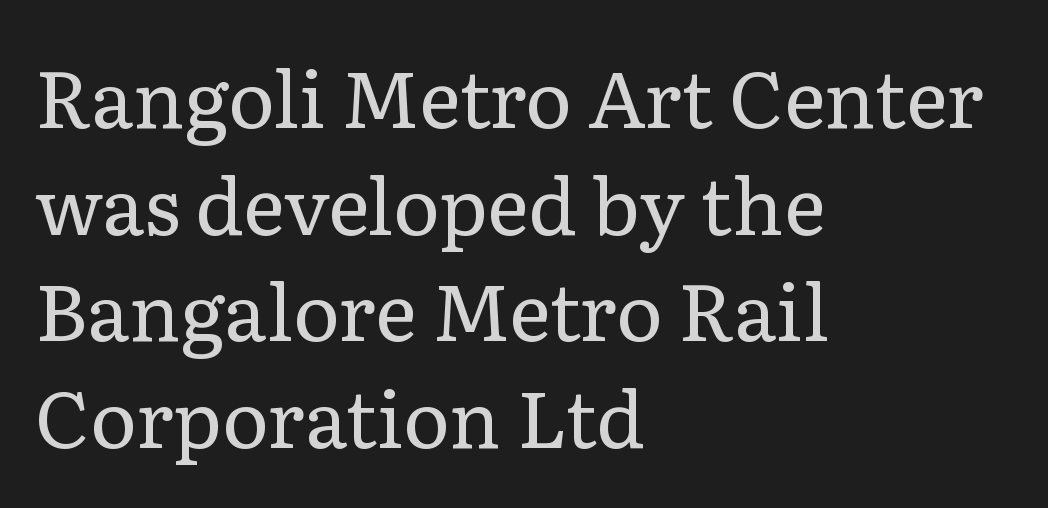
The image shows 79 px regular-weight serif type, upright; set left-aligned, normal line spacing (1.35x), normal letter spacing, not underlined; low stroke contrast and a medium x-height.
